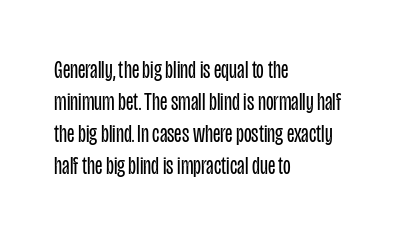
The image shows 25 px text type, upright; set left-aligned, normal line spacing (1.28x), normal letter spacing, not underlined.
